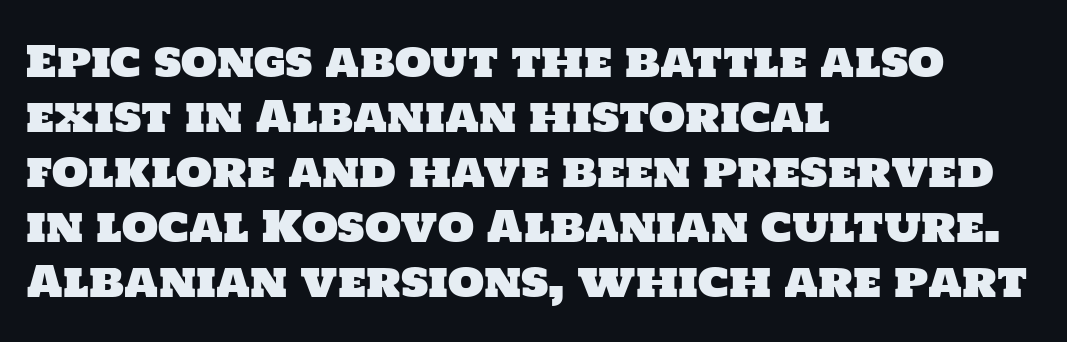
The image shows 42 px sans-serif type; set left-aligned, normal line spacing (1.31x), normal letter spacing, not underlined; low stroke contrast and a large x-height.
